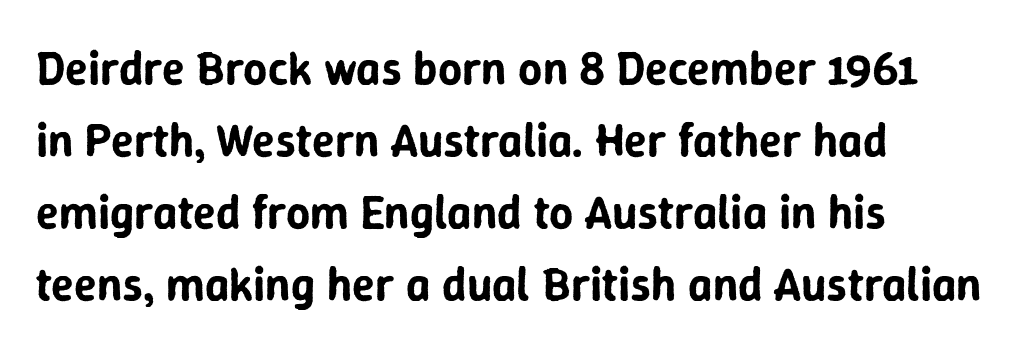
Q: Is the text italic (slanted)? A: No, it is upright.
Q: Is the typeface a serif or a sans-serif typeface? A: Sans-serif.
Q: Is the text underlined? A: No.
Q: How is the paragraph aligned? A: Left-aligned.
Q: Is the spacing between letters normal or unusually wide? A: Normal.
Q: Is the spacing between lines tight, normal or loose? A: Normal.
Q: Width (condensed, normal, or wide)? A: Normal.
Q: Stroke contrast? A: Low.
Q: x-height? A: Medium.
Q: Monospaced? A: No.
